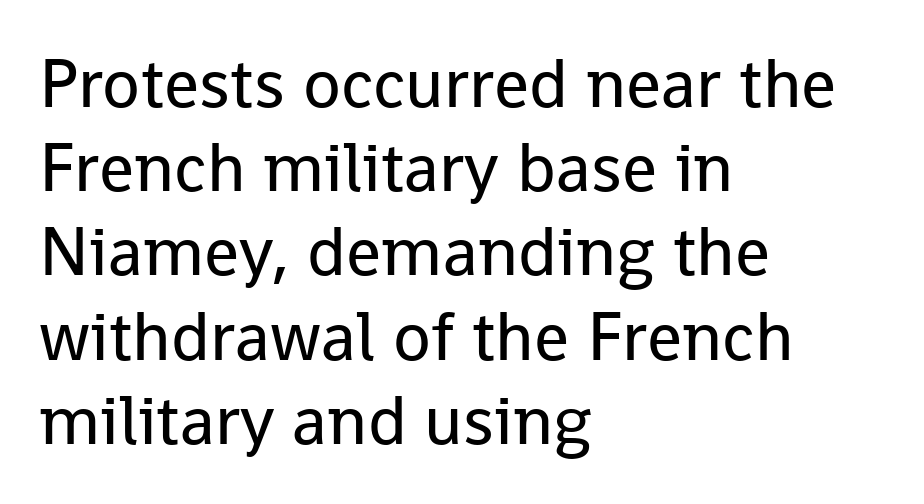
{"serif": "no", "italic": "no", "bold": "no", "weight": "regular", "width": "normal", "stroke_contrast": "low", "x_height": "medium", "monospaced": "no", "underline": "no", "align": "left", "line_spacing_ratio": 1.22, "letter_spacing": "normal", "letter_spacing_em": 0.0, "glyph_px": 69}
